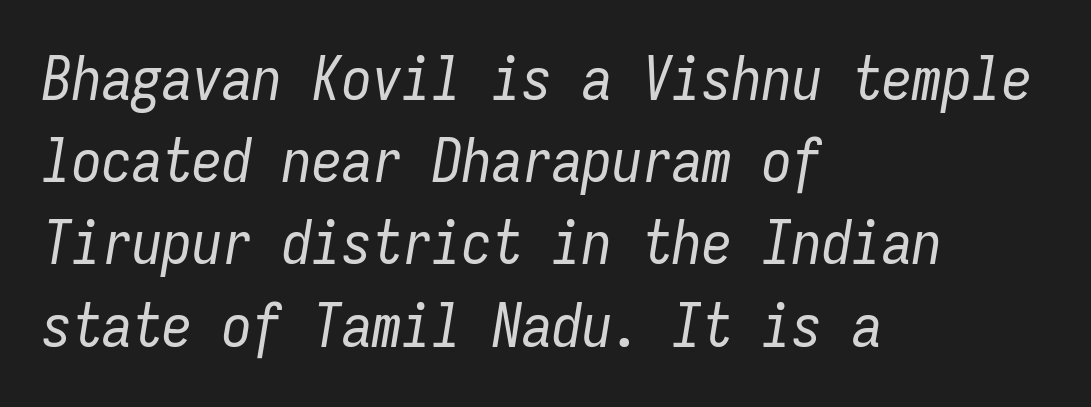
Q: Is the text bold? A: No.
Q: Is the text italic (slanted)? A: Yes, it leans right by about 9 degrees.
Q: Is the text underlined? A: No.
Q: How is the paragraph aligned? A: Left-aligned.
Q: Is the spacing between letters normal or unusually wide? A: Normal.
Q: Is the spacing between lines tight, normal or loose? A: Normal.
Q: Width (condensed, normal, or wide)? A: Condensed.
Q: Stroke contrast? A: Low.
Q: x-height? A: Medium.
Q: Monospaced? A: Yes.
